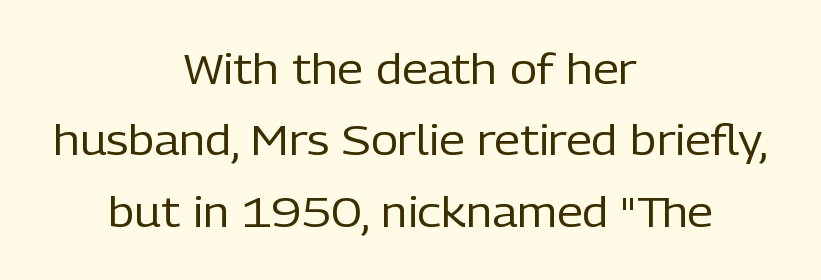
Q: Is the text bold? A: No.
Q: Is the text italic (slanted)? A: No, it is upright.
Q: Is the typeface a serif or a sans-serif typeface? A: Sans-serif.
Q: Is the text underlined? A: No.
Q: How is the paragraph aligned? A: Centered.
Q: Is the spacing between letters normal or unusually wide? A: Normal.
Q: Is the spacing between lines tight, normal or loose? A: Normal.
Q: Width (condensed, normal, or wide)? A: Normal.
Q: Stroke contrast? A: Low.
Q: x-height? A: Medium.
Q: Monospaced? A: No.
